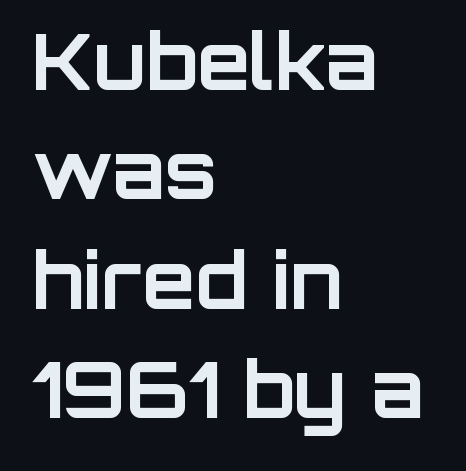
Q: Is the text bold? A: Yes.
Q: Is the text italic (slanted)? A: No, it is upright.
Q: Is the typeface a serif or a sans-serif typeface? A: Sans-serif.
Q: Is the text underlined? A: No.
Q: How is the paragraph aligned? A: Left-aligned.
Q: Is the spacing between letters normal or unusually wide? A: Normal.
Q: Is the spacing between lines tight, normal or loose? A: Normal.
Q: Width (condensed, normal, or wide)? A: Normal.
Q: Stroke contrast? A: Low.
Q: x-height? A: Large.
Q: Monospaced? A: No.
